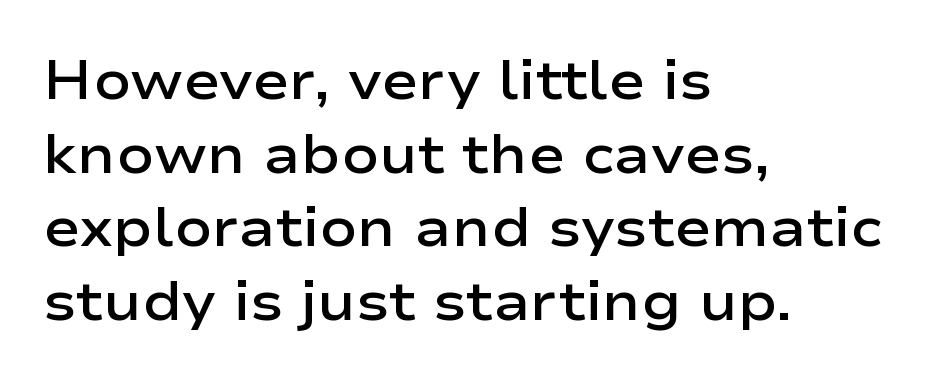
The image shows 55 px semibold, wide sans-serif type, upright; set left-aligned, normal line spacing (1.34x), normal letter spacing, not underlined; low stroke contrast and a medium x-height.
